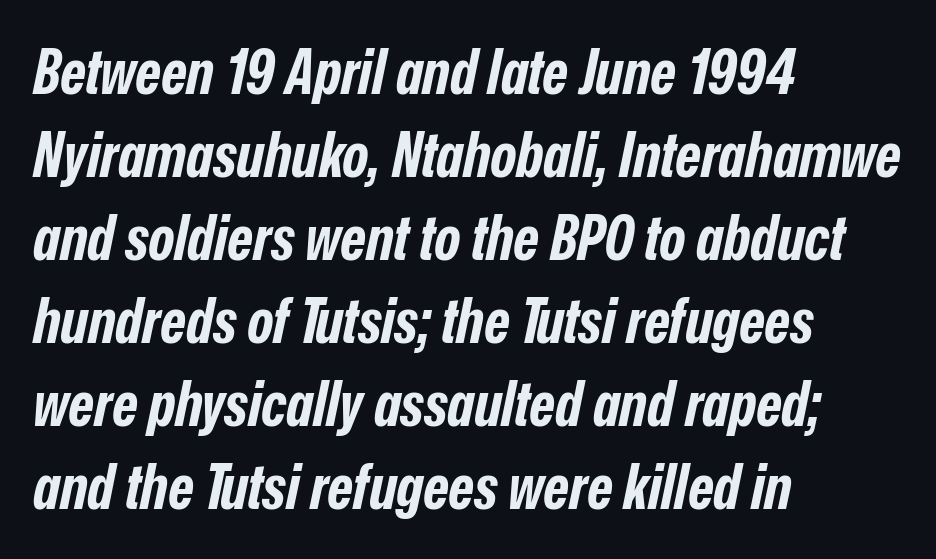
The image shows 62 px bold, condensed type, italic (leaning right); set left-aligned, normal line spacing (1.34x), normal letter spacing, not underlined; low stroke contrast and a medium x-height.
